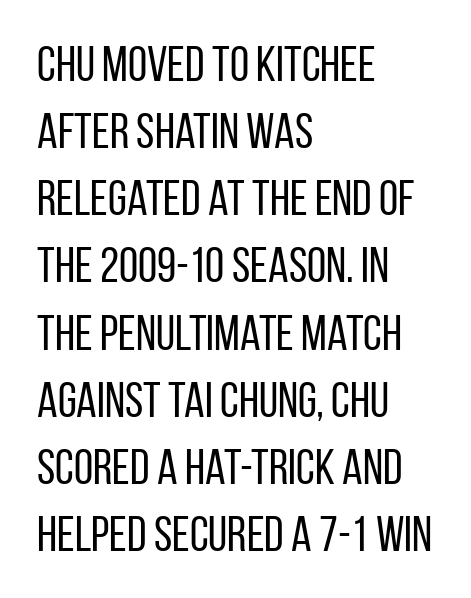
Q: Is the text bold? A: No.
Q: Is the text italic (slanted)? A: No, it is upright.
Q: Is the typeface a serif or a sans-serif typeface? A: Sans-serif.
Q: Is the text underlined? A: No.
Q: How is the paragraph aligned? A: Left-aligned.
Q: Is the spacing between letters normal or unusually wide? A: Normal.
Q: Is the spacing between lines tight, normal or loose? A: Normal.
Q: Width (condensed, normal, or wide)? A: Condensed.
Q: Stroke contrast? A: Low.
Q: x-height? A: Large.
Q: Monospaced? A: No.
